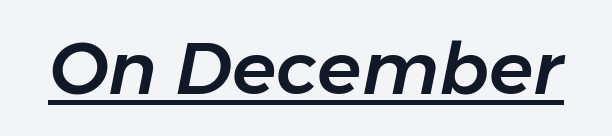
Has an underline been added? It has. These lines are rendered in a variable-pitch font. It's the slanting kind of type. The passage shown has conventional tracking throughout.
